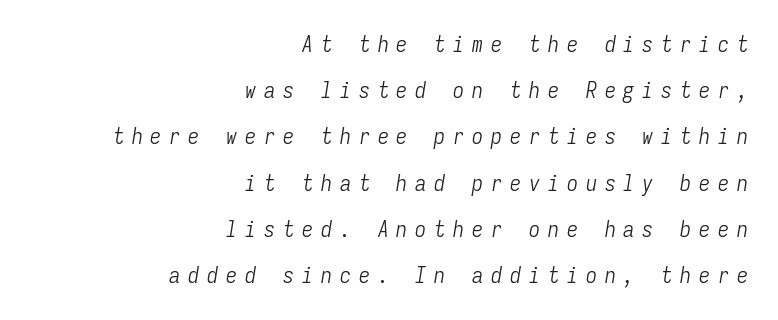
{"italic": "yes", "lean": "right", "slant_degrees": 9, "bold": "no", "underline": "no", "align": "right", "line_spacing": "loose", "line_spacing_ratio": 2.1, "letter_spacing": "wide", "letter_spacing_em": 0.36, "glyph_px": 22}
